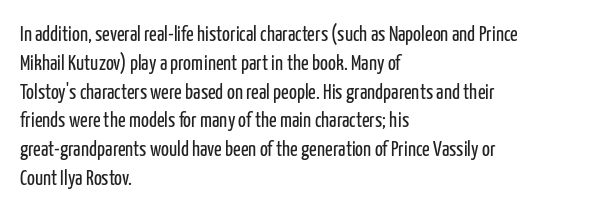
The image shows 21 px text type, upright; set left-aligned, normal line spacing (1.37x), normal letter spacing, not underlined.
